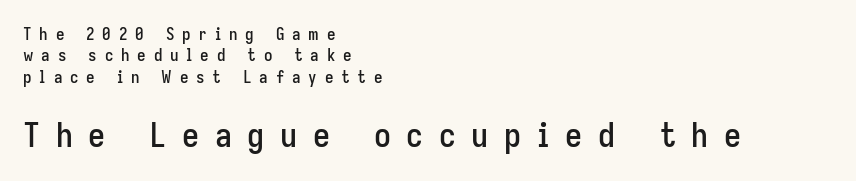
{"serif": "no", "italic": "no", "width": "condensed", "stroke_contrast": "low", "x_height": "medium", "monospaced": "no", "underline": "no", "align": "left", "line_spacing": "normal", "line_spacing_ratio": 1.26, "letter_spacing": "wide", "letter_spacing_em": 0.46, "larger_block": "second", "size_ratio": 2.0, "glyph_px": 34}
